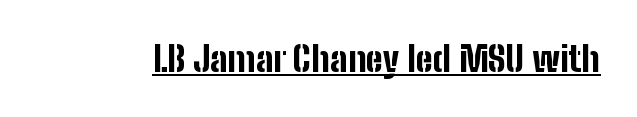
Q: Is the text bold? A: Yes.
Q: Is the text italic (slanted)? A: No, it is upright.
Q: Is the typeface a serif or a sans-serif typeface? A: Sans-serif.
Q: Is the text underlined? A: Yes.
Q: Is the spacing between letters normal or unusually wide? A: Normal.
Q: Width (condensed, normal, or wide)? A: Condensed.
Q: Stroke contrast? A: Low.
Q: x-height? A: Medium.
Q: Monospaced? A: No.
